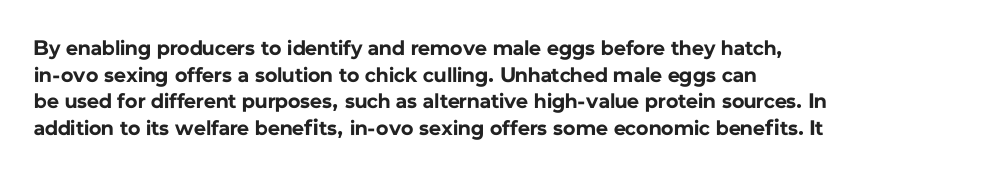
{"italic": "no", "bold": "yes", "underline": "no", "align": "left", "line_spacing": "normal", "line_spacing_ratio": 1.27, "letter_spacing": "normal", "letter_spacing_em": 0.0, "glyph_px": 21}
